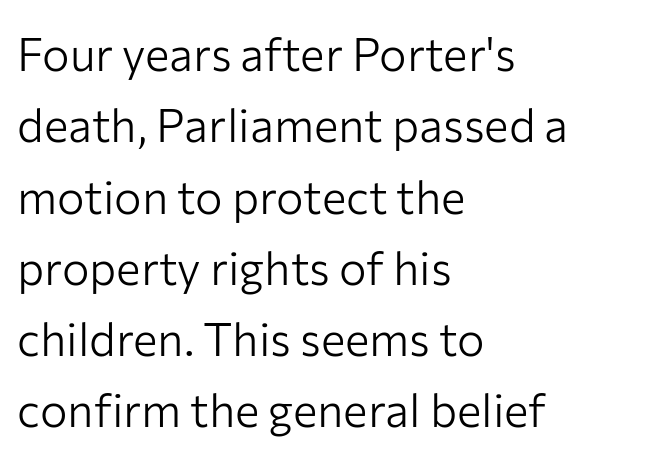
Standard letterfit; no display-style spreading of the glyphs. A classic flush-left, rag-right setting is used for this passage. A quiet, ordinary-to-light weight characterises the typeface. If you measured baseline to baseline, you'd find a middling distance. The type family on display is of the sans-serif kind. Italic? Not at all — the glyphs are vertical.
